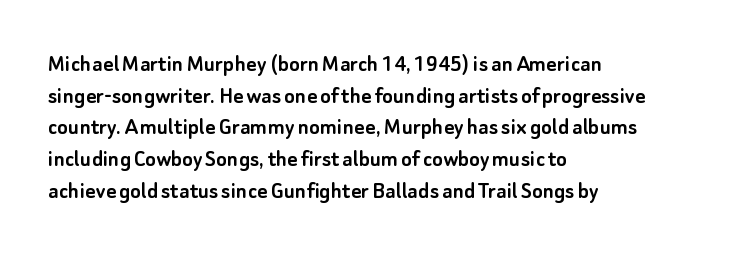
The rows are spaced the way most documents space them. No extra tracking has been applied to these lines. Which margin do the lines hug? The left one — the right edge is uneven. The gap between lines stays unmarked. If you drew a line through each stem, it would be perfectly vertical.
